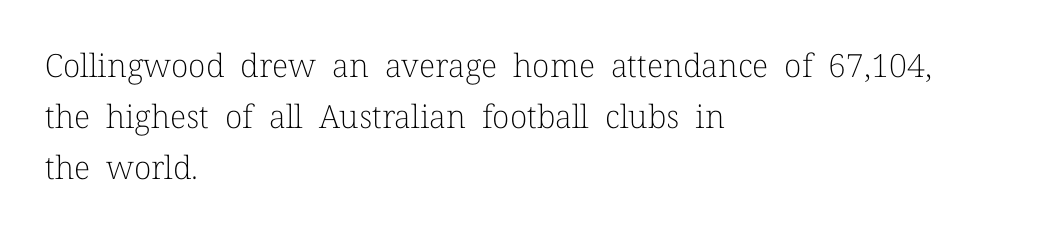
The image shows 32 px light serif type, upright; set left-aligned, normal line spacing (1.59x), normal letter spacing, not underlined; low stroke contrast and a medium x-height.
